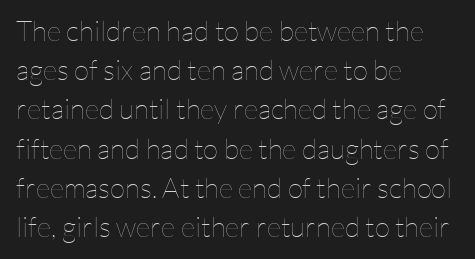
{"italic": "no", "bold": "no", "weight": "thin", "width": "normal", "stroke_contrast": "low", "x_height": "medium", "monospaced": "no", "underline": "no", "align": "left", "line_spacing": "normal", "line_spacing_ratio": 1.4, "letter_spacing": "normal", "letter_spacing_em": 0.0, "glyph_px": 28}
